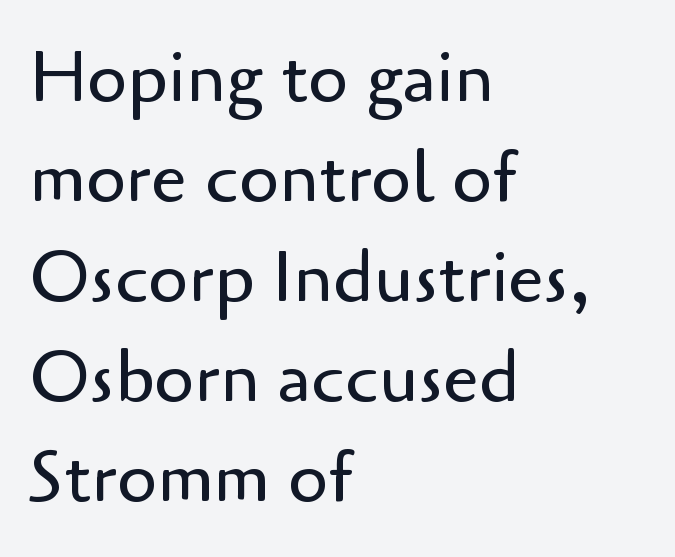
Check where the strokes stop: nothing finishes them off — pure sans. The rendering keeps characters at their native spacing. Plain, unruled lines of type. Each letter keeps its own natural width here, so spacing adapts to shape.
